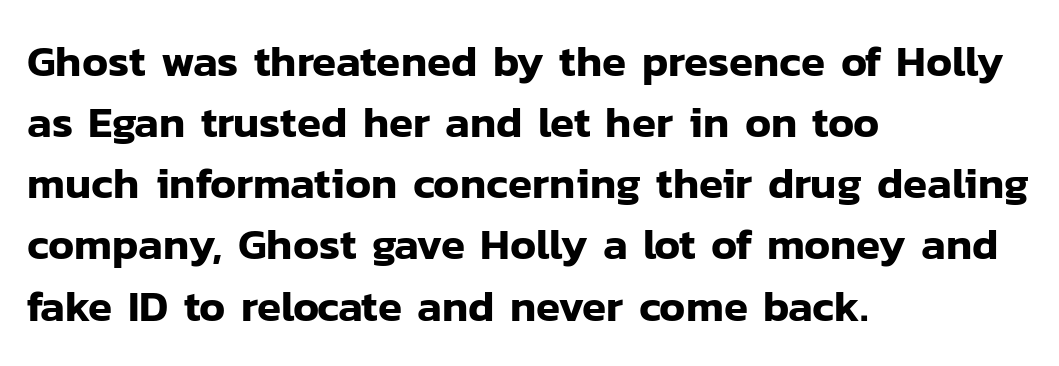
Q: Is the text italic (slanted)? A: No, it is upright.
Q: Is the typeface a serif or a sans-serif typeface? A: Sans-serif.
Q: Is the text underlined? A: No.
Q: How is the paragraph aligned? A: Left-aligned.
Q: Is the spacing between letters normal or unusually wide? A: Normal.
Q: Is the spacing between lines tight, normal or loose? A: Normal.
Q: Width (condensed, normal, or wide)? A: Normal.
Q: Stroke contrast? A: Low.
Q: x-height? A: Medium.
Q: Monospaced? A: No.
